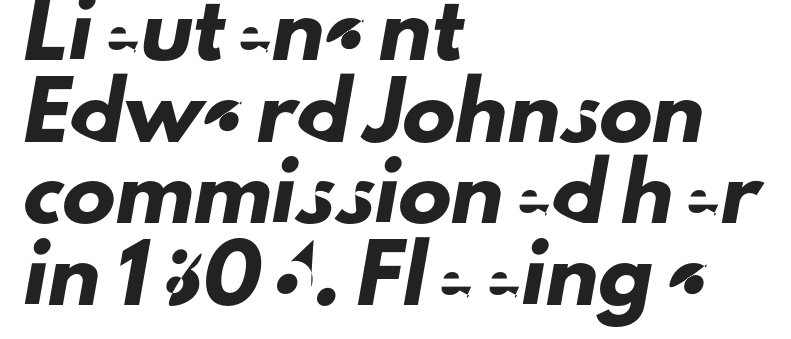
Examine the stroke ends and you'll find no serifs. Unmarked baselines from the first word to the last. Is the block centered? No — it sits flush against the left margin. Do the characters align in a grid? No, the font is proportional. This sample uses plain, unmodified letter spacing.
